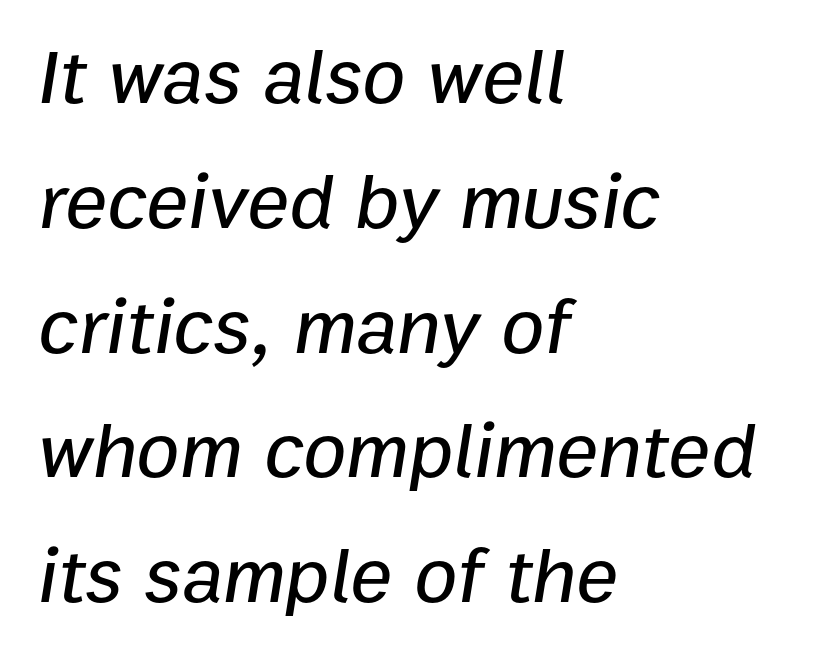
The horizontal fit of the characters is conventional and even. Glance below the letters and you will spot only blank space. The passage is arranged the way most books set body copy — flush left. Is the type slanted? Yes — the strokes lean at a clear angle. Line spacing here is normal.
